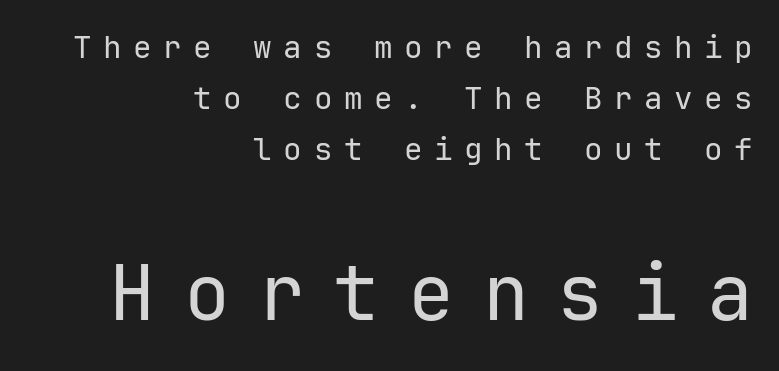
Reading down the block, your eye finds every line finishing at a fixed right position. The letters stand straight up with perfectly vertical stems. Honestly, the letter spacing is so wide it's the main thing you notice. The string is rendered with underlining switched off. Note: smaller setting up top, larger setting below. The letterforms sit at book weight or below.
